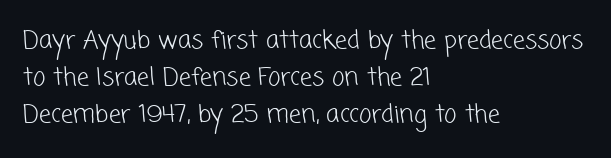
The image shows 24 px text type; set left-aligned, normal line spacing (1.55x), normal letter spacing, not underlined.
